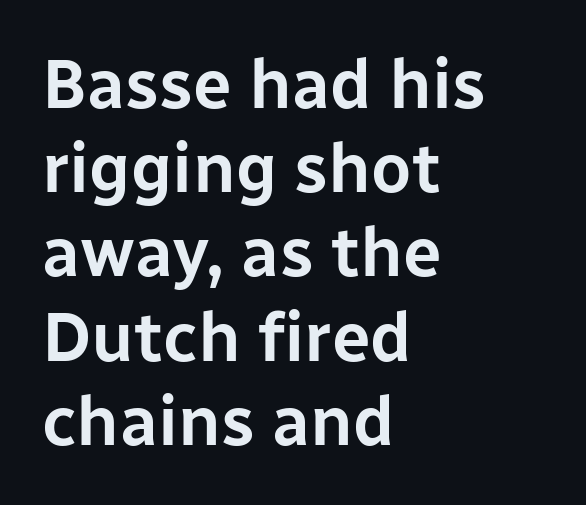
Honestly, there is no underline to notice here at all. Designer's note — italics off, roman on. Glyph-to-glyph distance matches everyday printed text. All the whitespace from short lines collects on the right. A typesetter would call this proportional, since set widths differ per character. Stroke terminals: plain, sans-serif.
